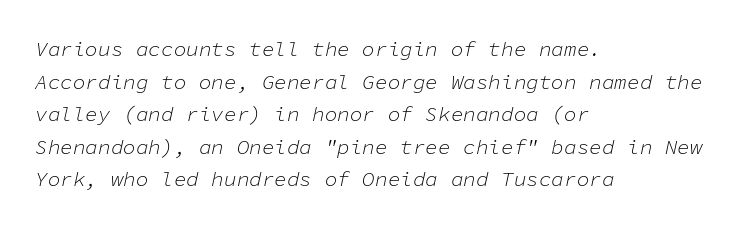
{"italic": "yes", "lean": "right", "slant_degrees": 11, "bold": "no", "underline": "no", "align": "left", "line_spacing": "normal", "line_spacing_ratio": 1.55, "letter_spacing": "normal", "letter_spacing_em": 0.0, "glyph_px": 21}
